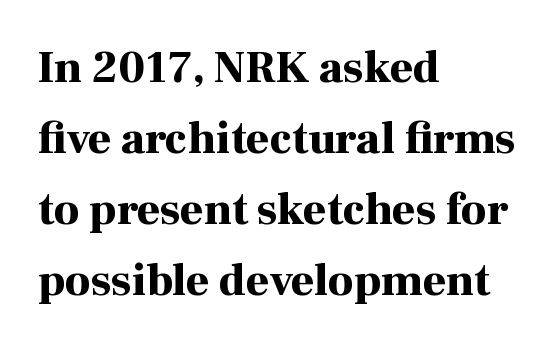
{"serif": "yes", "italic": "no", "bold": "yes", "weight": "bold", "width": "normal", "stroke_contrast": "high", "x_height": "medium", "monospaced": "no", "underline": "no", "align": "left", "line_spacing": "normal", "line_spacing_ratio": 1.58, "letter_spacing": "normal", "letter_spacing_em": 0.0, "glyph_px": 45}
